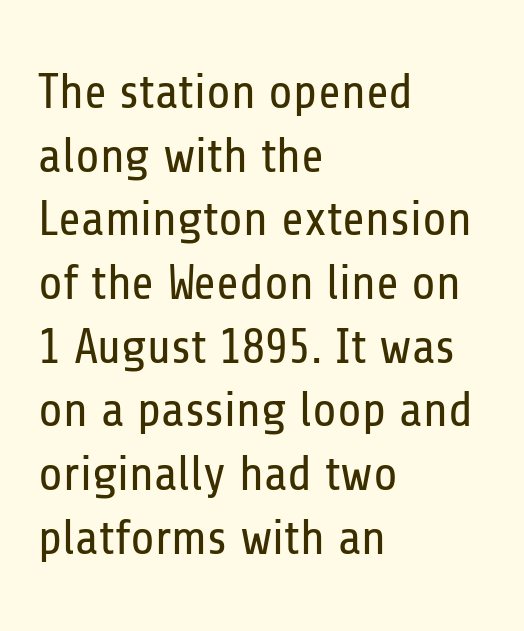
The image shows 49 px regular-weight, condensed sans-serif type, upright; set left-aligned, normal line spacing (1.3x), normal letter spacing, not underlined; low stroke contrast and a medium x-height.
